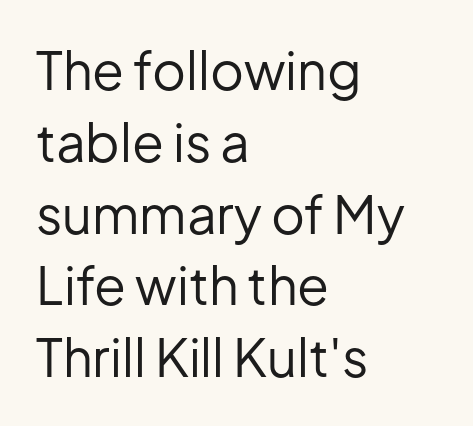
{"serif": "no", "italic": "no", "bold": "no", "weight": "regular", "width": "normal", "stroke_contrast": "low", "x_height": "medium", "monospaced": "no", "underline": "no", "align": "left", "line_spacing": "normal", "line_spacing_ratio": 1.38, "letter_spacing": "normal", "letter_spacing_em": 0.0, "glyph_px": 52}
